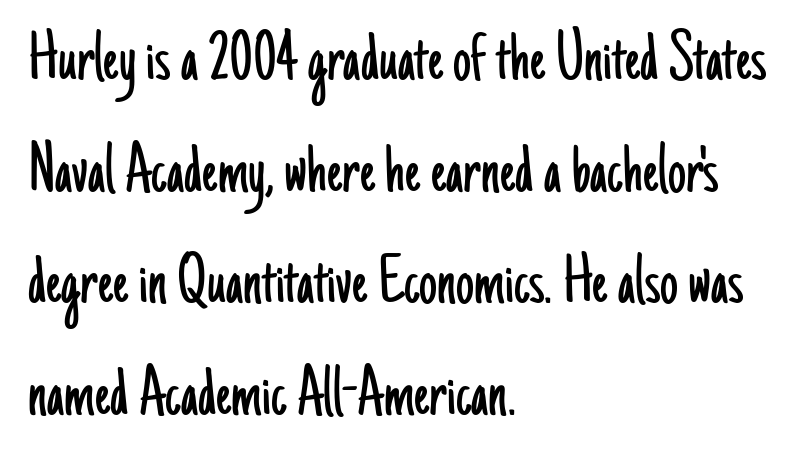
Stroke terminals: plain, sans-serif. Do the letters lean? They stand straight. The passage shown is typed in a proportional face where columns would drift. The passage shown is not underscored anywhere. The line texture is even and compact thanks to regular tracking.
